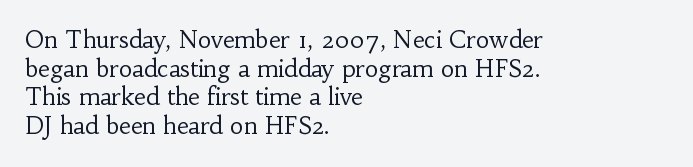
The image shows 23 px text type, upright; set left-aligned, normal line spacing (1.25x), normal letter spacing, not underlined.
